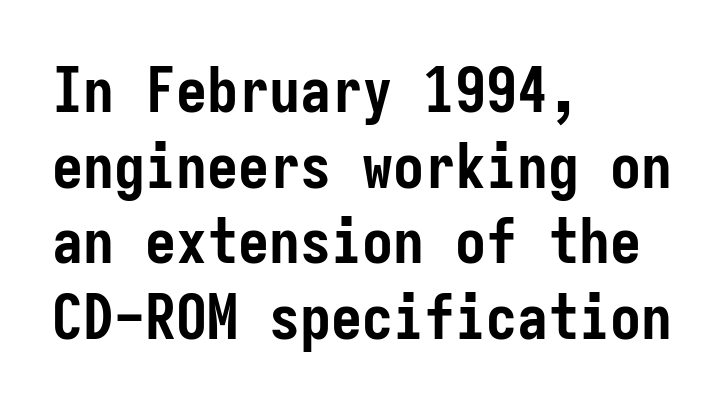
The image shows 62 px semibold, condensed sans-serif type, upright, monospaced; set left-aligned, line spacing 1.22x, normal letter spacing, not underlined; low stroke contrast and a medium x-height.
